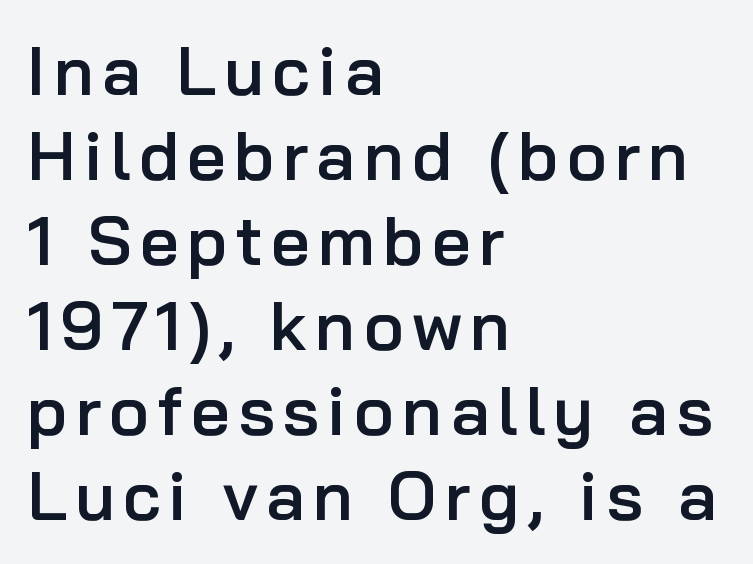
{"serif": "no", "italic": "no", "bold": "semi", "weight": "semibold", "width": "normal", "stroke_contrast": "low", "x_height": "medium", "monospaced": "no", "underline": "no", "align": "left", "line_spacing": "normal", "line_spacing_ratio": 1.25, "glyph_px": 68}
